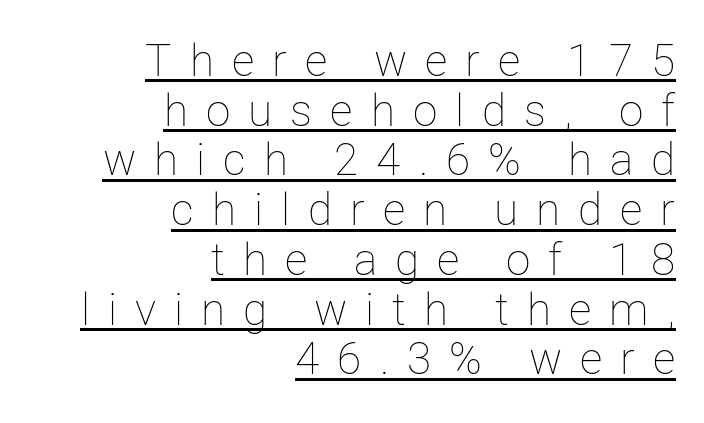
The image shows 44 px thin type, upright; set right-aligned, tight line spacing (1.13x), unusually wide letter spacing (+0.41 em), underlined; low stroke contrast and a medium x-height.
